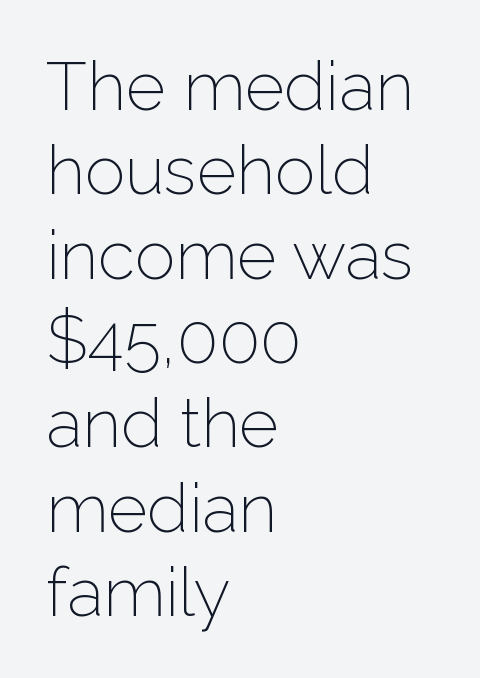
Q: Is the text bold? A: No.
Q: Is the text italic (slanted)? A: No, it is upright.
Q: Is the typeface a serif or a sans-serif typeface? A: Sans-serif.
Q: Is the text underlined? A: No.
Q: How is the paragraph aligned? A: Left-aligned.
Q: Is the spacing between letters normal or unusually wide? A: Normal.
Q: Width (condensed, normal, or wide)? A: Normal.
Q: Stroke contrast? A: Low.
Q: x-height? A: Medium.
Q: Monospaced? A: No.
